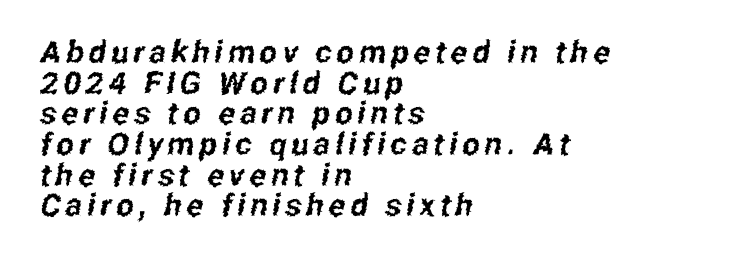
Casual observation: everything's shoved over to the left. The letters advance in unequal steps, a hallmark of proportional type. The face used here is a sans, in the tradition of grotesques and geometrics. Unmarked baselines from the first word to the last. Whoever set this chose condensed vertical rhythm over breathing room.
